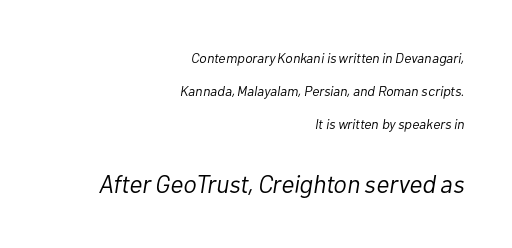
The image shows 25 px text type, italic (leaning right); set right-aligned, loose line spacing (2.34x), normal letter spacing, not underlined; the second (bottom) block is 1.79x larger.
